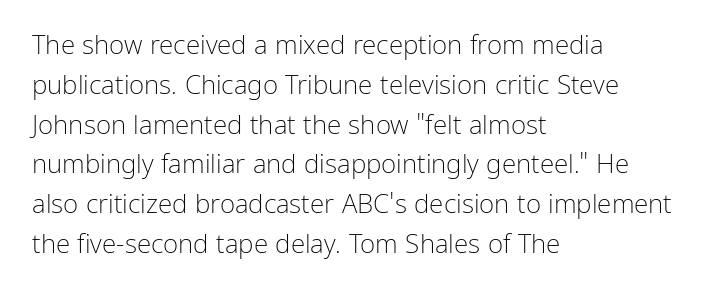
The image shows 26 px text type, upright; set left-aligned, normal line spacing (1.53x), normal letter spacing, not underlined.
